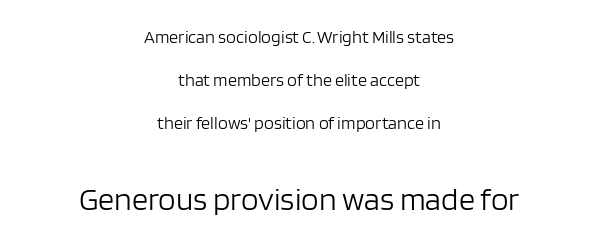
{"serif": "no", "italic": "no", "bold": "no", "weight": "light", "width": "normal", "stroke_contrast": "low", "x_height": "large", "monospaced": "no", "underline": "no", "align": "center", "line_spacing": "loose", "line_spacing_ratio": 2.38, "letter_spacing": "normal", "letter_spacing_em": 0.0, "larger_block": "second", "size_ratio": 1.78, "glyph_px": 32}
